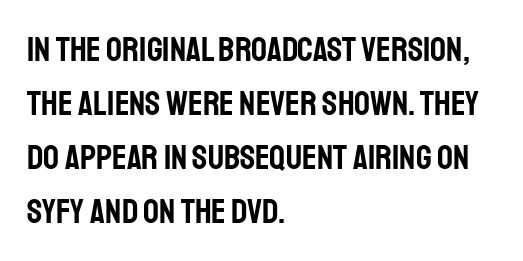
The image shows 35 px condensed sans-serif type, upright; set left-aligned, normal line spacing (1.54x), normal letter spacing, not underlined; low stroke contrast and a large x-height.
